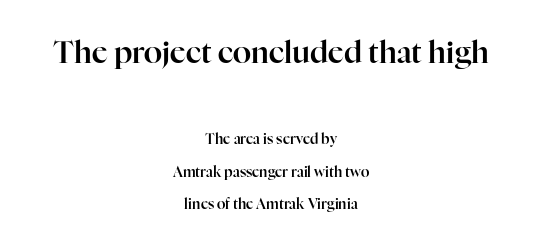
The line-height multiplier appears high, well above default. The face used here appears at its bigger size in the upper chunk. The glyphs are unaccompanied by any horizontal stroke below them. Yep, those are serifs on the letters.
